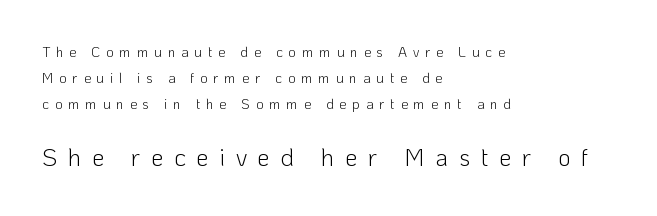
{"italic": "no", "bold": "no", "underline": "no", "align": "left", "line_spacing_ratio": 1.84, "letter_spacing": "wide", "letter_spacing_em": 0.42, "larger_block": "second", "size_ratio": 1.79, "glyph_px": 25}
